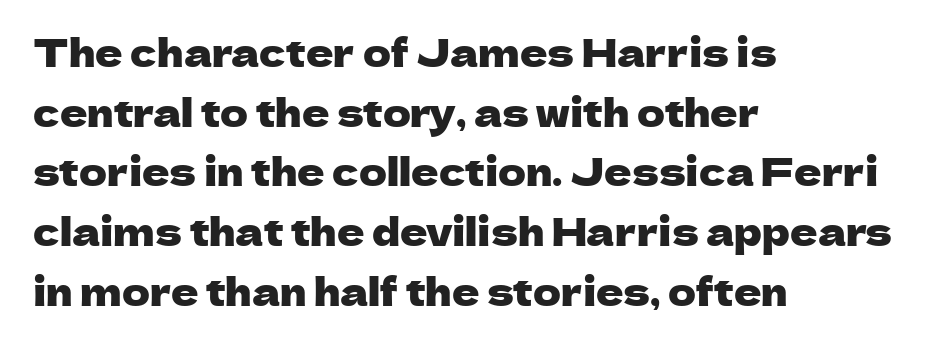
Q: Is the text italic (slanted)? A: No, it is upright.
Q: Is the typeface a serif or a sans-serif typeface? A: Sans-serif.
Q: Is the text underlined? A: No.
Q: How is the paragraph aligned? A: Left-aligned.
Q: Is the spacing between letters normal or unusually wide? A: Normal.
Q: Is the spacing between lines tight, normal or loose? A: Normal.
Q: Width (condensed, normal, or wide)? A: Normal.
Q: Stroke contrast? A: Low.
Q: x-height? A: Medium.
Q: Monospaced? A: No.
